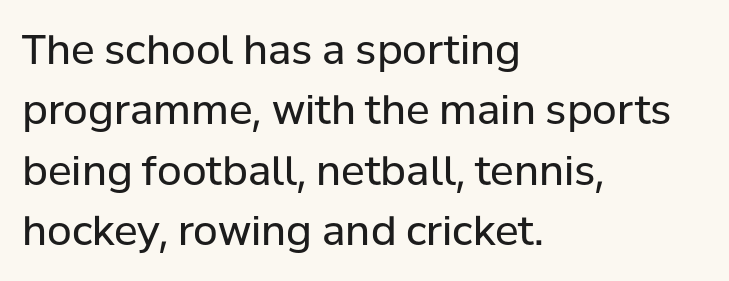
Compared with a centered layout, this one pins lines to the left instead. The glyphs in this specimen are sans serif. Plain, unruled lines of type. How are the letters spaced? Ordinarily, with no added tracking. Do the characters align in a grid? No, the font is proportional. The letters look calm and open, with moderate or lighter stems.
